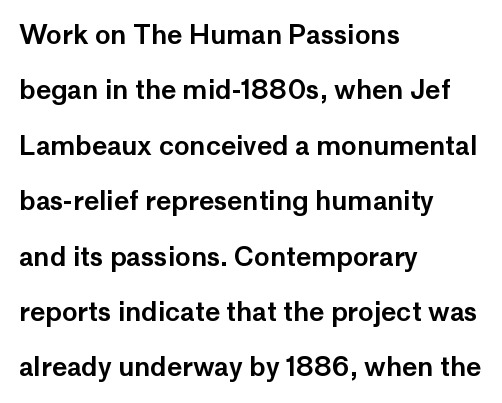
{"italic": "no", "underline": "no", "align": "left", "line_spacing": "loose", "line_spacing_ratio": 2.13, "letter_spacing": "normal", "letter_spacing_em": 0.0, "glyph_px": 26}
